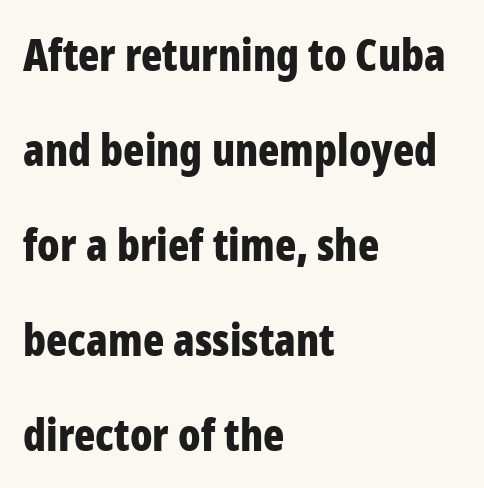
{"serif": "no", "italic": "no", "bold": "yes", "weight": "bold", "width": "condensed", "stroke_contrast": "low", "x_height": "medium", "monospaced": "no", "underline": "no", "align": "left", "line_spacing": "loose", "line_spacing_ratio": 2.16, "letter_spacing": "normal", "letter_spacing_em": 0.0, "glyph_px": 44}
